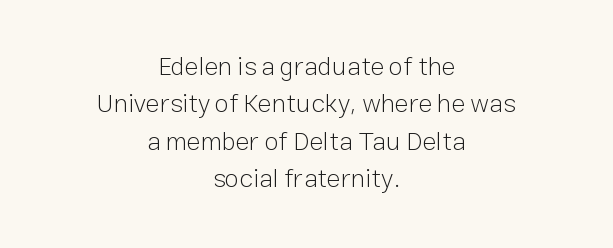
Q: Is the text bold? A: No.
Q: Is the text italic (slanted)? A: No, it is upright.
Q: Is the text underlined? A: No.
Q: How is the paragraph aligned? A: Centered.
Q: Is the spacing between letters normal or unusually wide? A: Normal.
Q: Is the spacing between lines tight, normal or loose? A: Normal.
